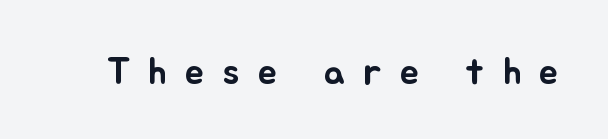
The image shows 38 px text type, upright; set unusually wide letter spacing (+0.48 em), not underlined; low stroke contrast and a small x-height.
